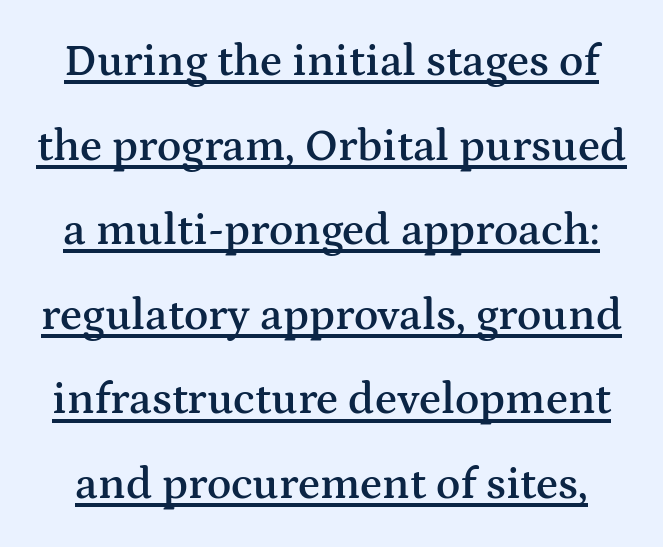
Observe the ordinary spacing: letters are neighbours, not strangers. Weight check: semibold — heavier than regular, not quite bold. Does a line run under the words? Yes, clearly. A roman cut, with each character standing at attention. Looks like regular typesetting: each glyph gets only the width it needs. Note: serifs present on the glyphs.
